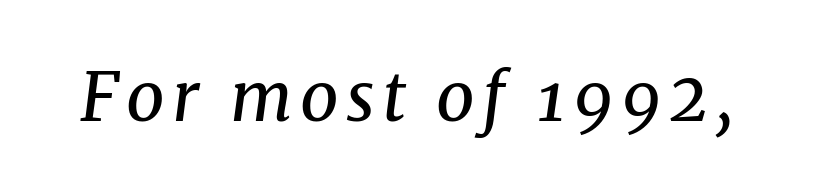
A typesetter would label this face a serif. The strokes carry an ordinary text weight at most. Check the space under the baseline: it is left empty. You could not count columns in this text — the font is proportionally spaced. These lines were composed using italics.
